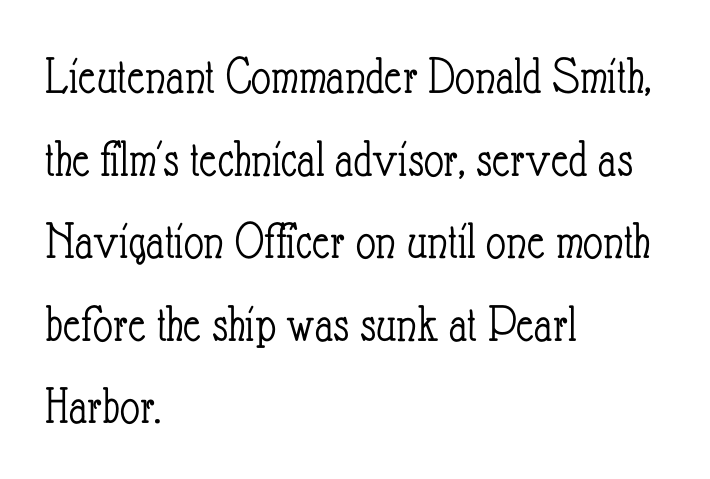
{"italic": "no", "bold": "no", "weight": "light", "width": "condensed", "stroke_contrast": "low", "x_height": "small", "monospaced": "no", "underline": "no", "align": "left", "line_spacing": "normal", "line_spacing_ratio": 1.53, "letter_spacing": "normal", "letter_spacing_em": 0.0, "glyph_px": 54}
